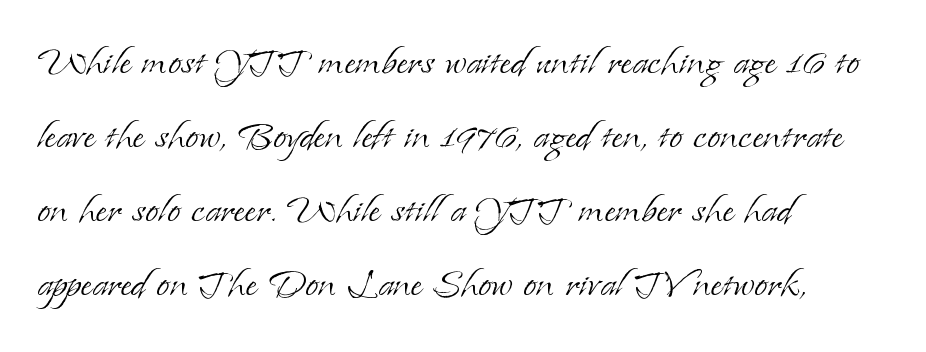
Each letter keeps its own natural width here, so spacing adapts to shape. The strokes are not fattened; the text isn't bold. The letters sit at their default tracking, neither squeezed nor spread. The space beneath each line is pristine and unruled. A typesetter would label this face a serif.
